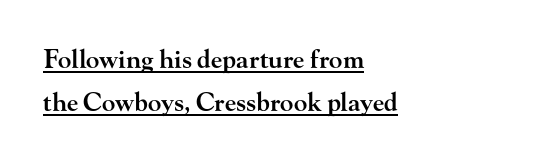
Q: Is the text bold? A: Semi-bold.
Q: Is the text italic (slanted)? A: No, it is upright.
Q: Is the text underlined? A: Yes.
Q: How is the paragraph aligned? A: Left-aligned.
Q: Is the spacing between letters normal or unusually wide? A: Normal.
